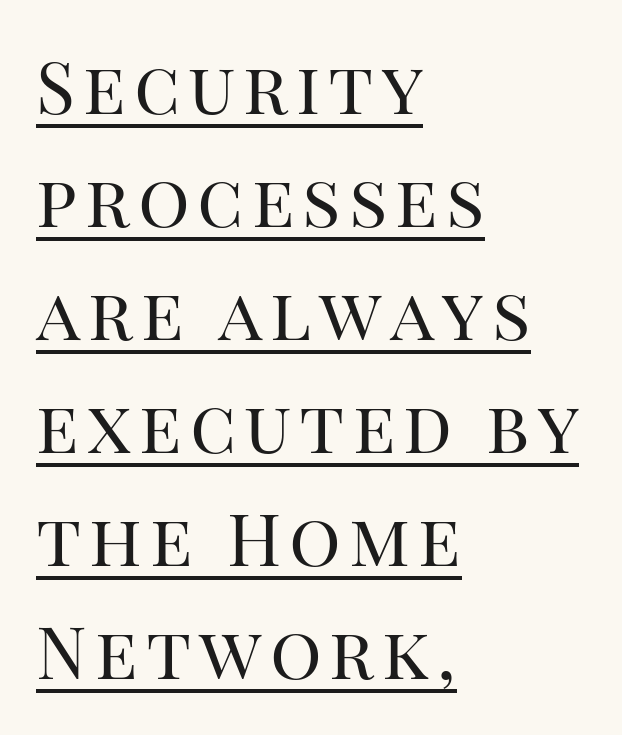
Rows of type keep a routine distance in the vertical direction. You can tell it's not italic because the verticals are truly vertical. This sample has the flowing, uneven cadence of proportional lettering. Left-aligned paragraph, ragged on the right. Letters have the restrained weight of plain body copy at most. A serif font was chosen for this passage.
